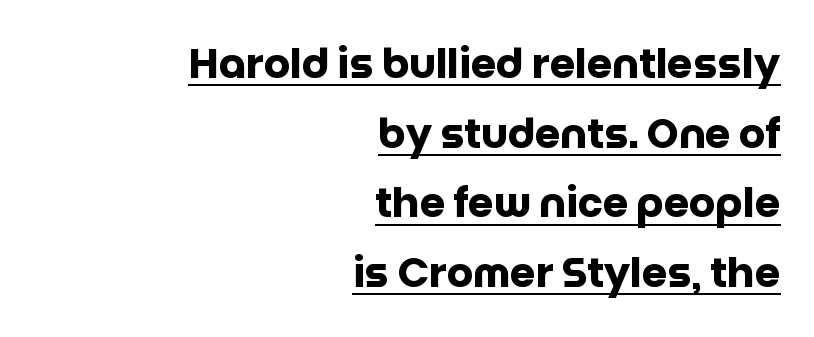
Words appear dense and cohesive because spacing is normal. Looks like regular typesetting: each glyph gets only the width it needs. Look at the stroke-to-counter ratio: heavy, a bold. Look at the bottom of the vertical strokes: they stop flat, with no serifs. The passage is arranged like a letterhead date or caption credit — flush right. The type sits square on the baseline with zero lean.
